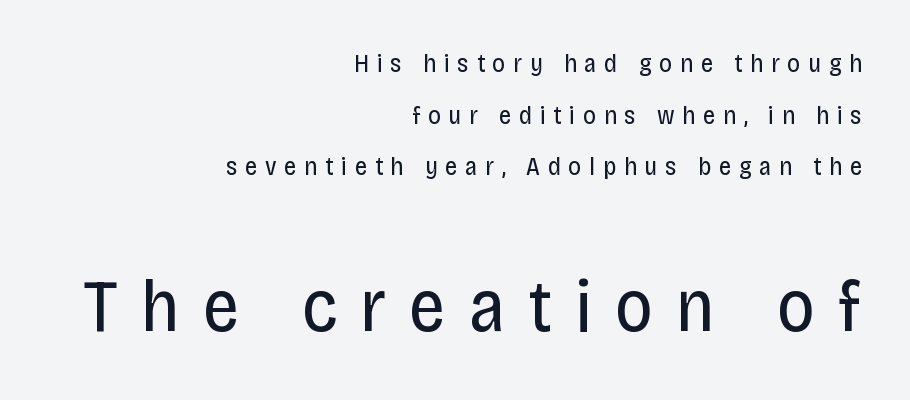
Think standard paragraph weight, or any step lighter than that. Block two is the big one; block one sits smaller above it. The leading is generous, giving the passage an open texture. Posture: vertical.
